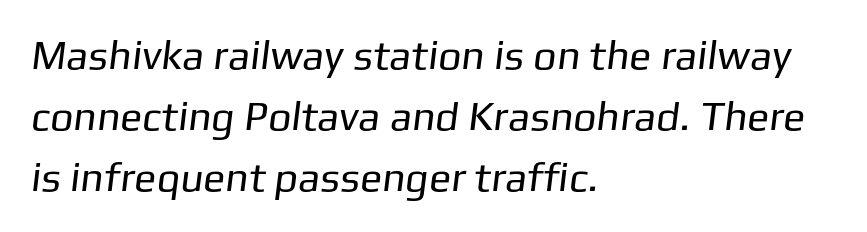
Q: Is the text bold? A: No.
Q: Is the typeface a serif or a sans-serif typeface? A: Sans-serif.
Q: Is the text underlined? A: No.
Q: How is the paragraph aligned? A: Left-aligned.
Q: Is the spacing between letters normal or unusually wide? A: Normal.
Q: Is the spacing between lines tight, normal or loose? A: Normal.
Q: Width (condensed, normal, or wide)? A: Normal.
Q: Stroke contrast? A: Low.
Q: x-height? A: Medium.
Q: Monospaced? A: No.
